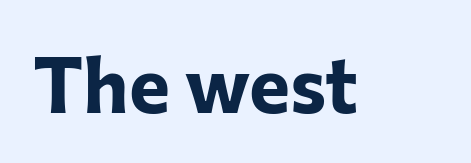
If you drew a line through each stem, it would be perfectly vertical. The line texture is even and compact thanks to regular tracking. Every letter is thick-stroked: bold, no question. Classification — sans serif.
